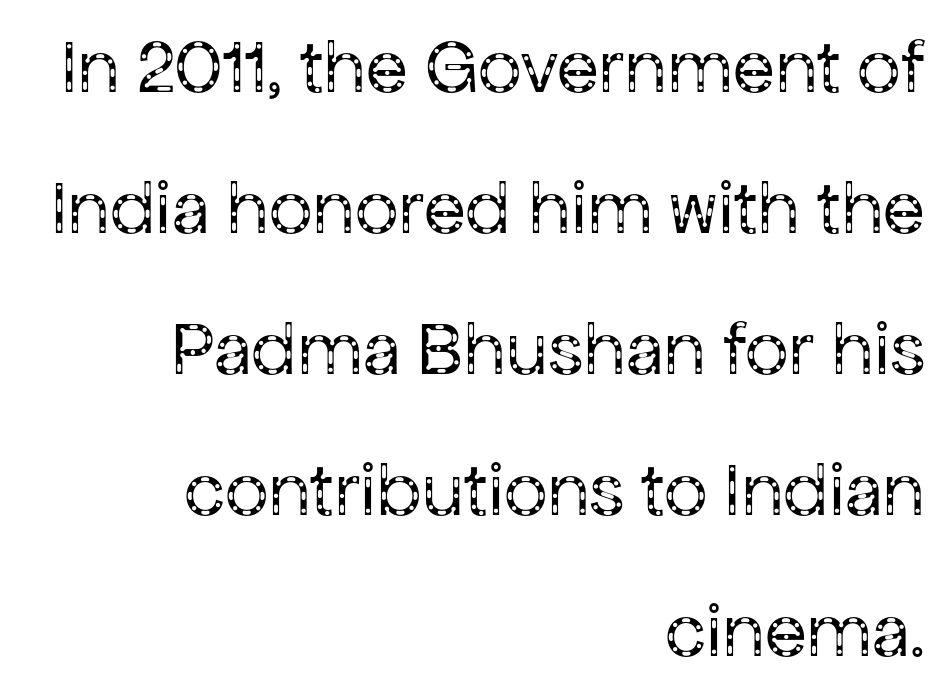
Look at the bottom of the vertical strokes: they stop flat, with no serifs. Is this a fixed-width face? No — the glyphs have proportional, varying widths. Letters have the restrained weight of plain body copy at most. This rendering uses right alignment, leaving the left contour irregular. These lines keep a tight, regular rhythm from letter to letter. The passage shown is not underscored anywhere.
